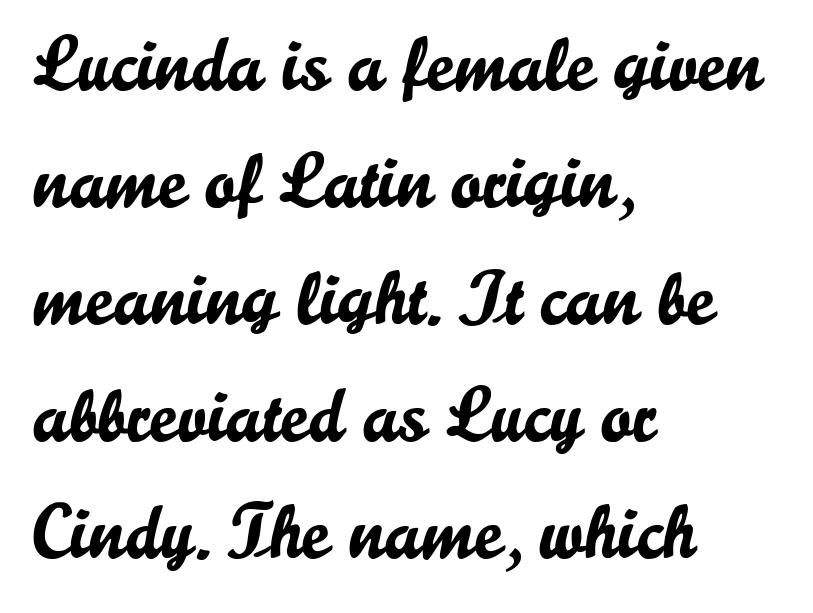
The image shows 76 px sans-serif type; set left-aligned, normal line spacing (1.54x), normal letter spacing, not underlined; low stroke contrast and a small x-height.
